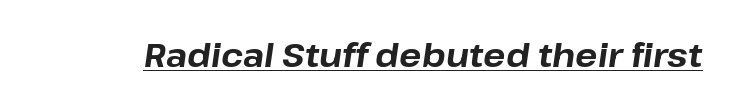
The image shows 33 px bold type, italic (leaning right); set normal letter spacing, underlined; low stroke contrast and a medium x-height.
